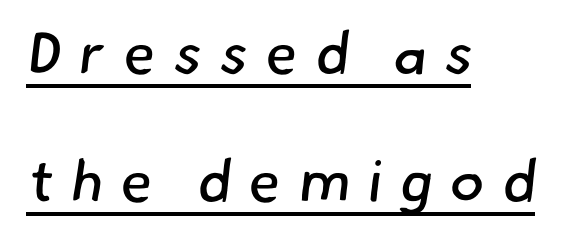
Weight: in the light-to-regular range. Look at the bottom of the vertical strokes: they stop flat, with no serifs. Here the glyphs are tracked loosely, breaking word shapes into spaced letters. You can see a thin bar hugging the bottom of the glyphs. Reading down the block, your eye returns to a fixed left position each line. Spacing verdict: proportional, widths tailored to each character.
